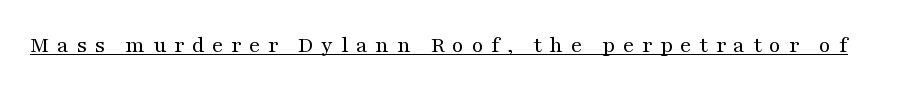
The image shows 24 px text type, upright; set unusually wide letter spacing (+0.31 em), underlined.
